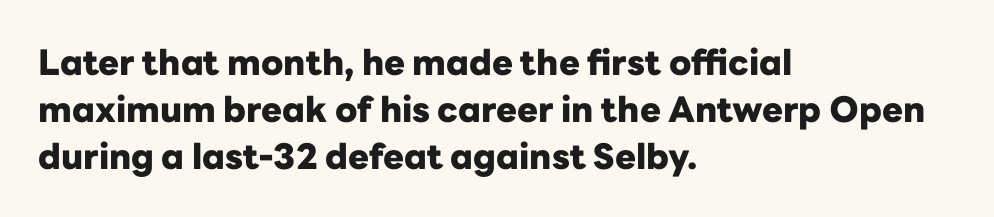
Q: Is the text bold? A: Yes.
Q: Is the text italic (slanted)? A: No, it is upright.
Q: Is the typeface a serif or a sans-serif typeface? A: Sans-serif.
Q: Is the text underlined? A: No.
Q: How is the paragraph aligned? A: Left-aligned.
Q: Is the spacing between letters normal or unusually wide? A: Normal.
Q: Is the spacing between lines tight, normal or loose? A: Normal.
Q: Width (condensed, normal, or wide)? A: Normal.
Q: Stroke contrast? A: Low.
Q: x-height? A: Medium.
Q: Monospaced? A: No.
